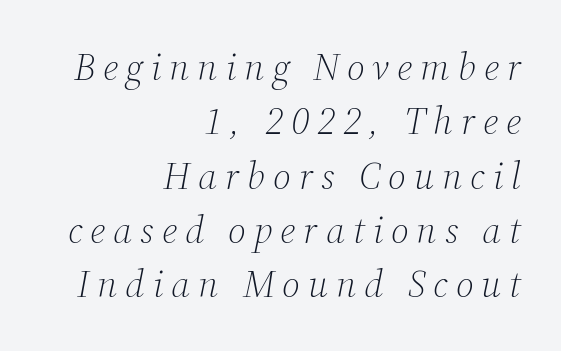
Descenders are the only things crossing below the line. Vertically, the passage feels balanced, rows spaced as you'd expect. This is oblique type, the kind used for emphasis or titles. Note the varied advance widths — an 'i' is clearly narrower than an 'm'. The tracking jumps out immediately: characters are airy and widely separated.
